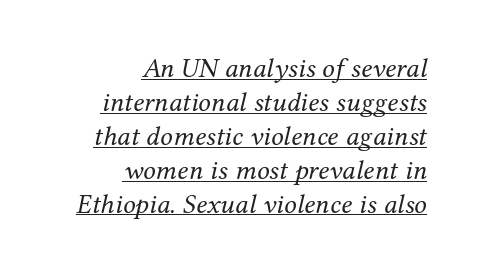
This reads as an unemphasized weight, regular at the heaviest. Compared with undecorated copy, this sample adds a rule below the words. Look at the tracking — it's just the regular setting, nothing added. Is this a fixed-width face? No — the glyphs have proportional, varying widths. Caption: multi-line text, flush right, ragged left.
